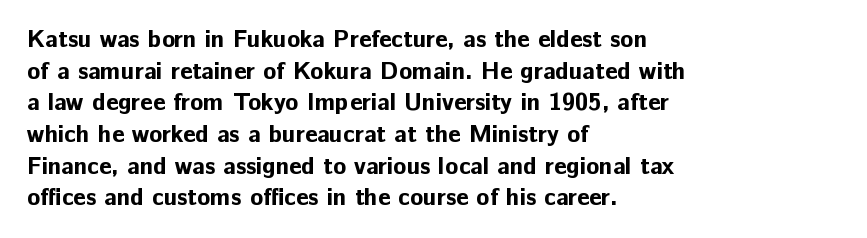
The image shows 24 px bold type, upright; set left-aligned, normal line spacing (1.32x), normal letter spacing, not underlined.
